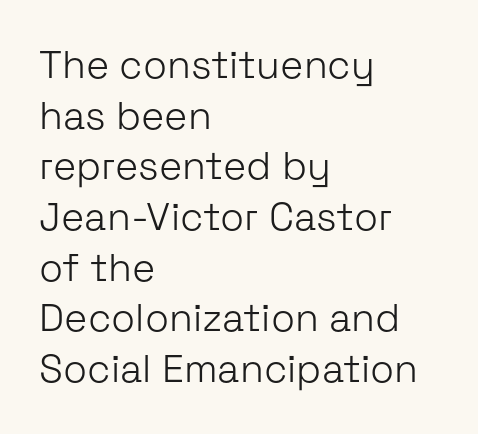
The image shows 39 px light sans-serif type, upright; set left-aligned, normal line spacing (1.3x), normal letter spacing, not underlined; low stroke contrast and a medium x-height.
